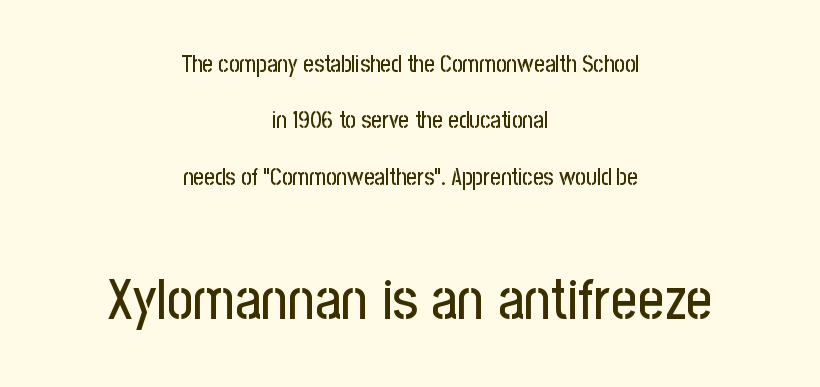
{"serif": "no", "italic": "no", "width": "condensed", "stroke_contrast": "low", "x_height": "medium", "monospaced": "no", "underline": "no", "align": "center", "line_spacing": "loose", "line_spacing_ratio": 2.45, "letter_spacing": "normal", "letter_spacing_em": 0.0, "larger_block": "second", "size_ratio": 2.48, "glyph_px": 57}
